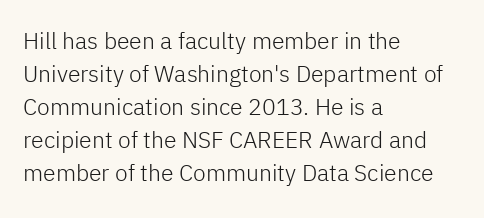
{"italic": "no", "bold": "no", "underline": "no", "align": "left", "line_spacing": "normal", "line_spacing_ratio": 1.44, "letter_spacing": "normal", "letter_spacing_em": 0.0, "glyph_px": 23}
